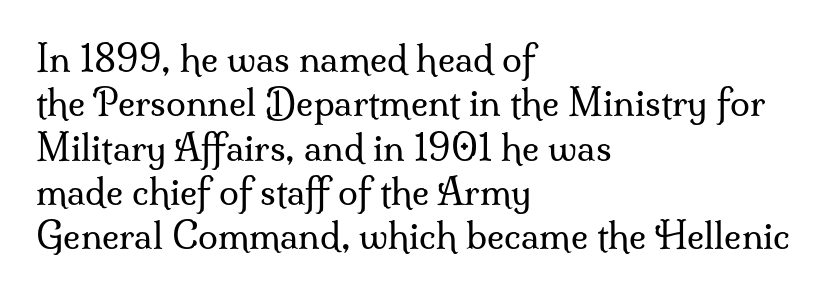
Q: Is the text bold? A: No.
Q: Is the text italic (slanted)? A: No, it is upright.
Q: Is the typeface a serif or a sans-serif typeface? A: Serif.
Q: Is the text underlined? A: No.
Q: How is the paragraph aligned? A: Left-aligned.
Q: Is the spacing between letters normal or unusually wide? A: Normal.
Q: Width (condensed, normal, or wide)? A: Normal.
Q: Stroke contrast? A: Medium.
Q: x-height? A: Small.
Q: Monospaced? A: No.
